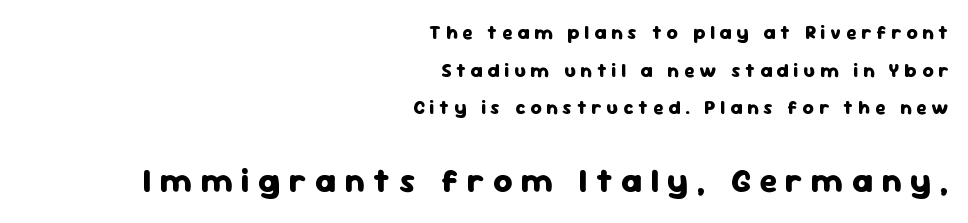
Q: Is the text bold? A: Yes.
Q: Is the text italic (slanted)? A: No, it is upright.
Q: Is the typeface a serif or a sans-serif typeface? A: Sans-serif.
Q: Is the text underlined? A: No.
Q: How is the paragraph aligned? A: Right-aligned.
Q: Is the spacing between letters normal or unusually wide? A: Unusually wide.
Q: Is the spacing between lines tight, normal or loose? A: Loose.
Q: Which block of text is set in a larger size, the first (top) or the second (bottom)? A: The second (bottom) one.
Q: Width (condensed, normal, or wide)? A: Normal.
Q: Stroke contrast? A: Low.
Q: x-height? A: Medium.
Q: Monospaced? A: No.
